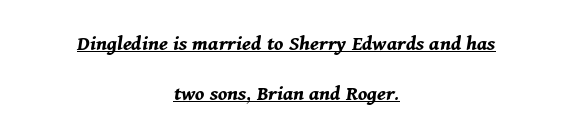
Q: Is the text bold? A: Yes.
Q: Is the text italic (slanted)? A: Yes, it leans right by about 11 degrees.
Q: Is the text underlined? A: Yes.
Q: How is the paragraph aligned? A: Centered.
Q: Is the spacing between letters normal or unusually wide? A: Normal.
Q: Is the spacing between lines tight, normal or loose? A: Loose.
